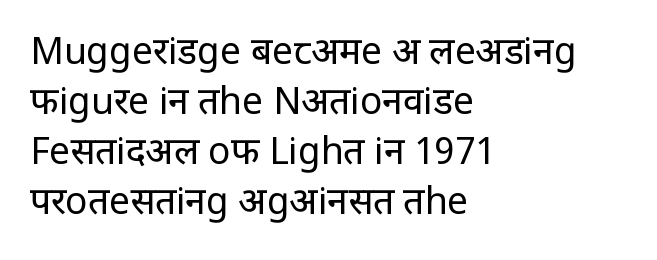
{"serif": "no", "italic": "no", "bold": "no", "weight": "regular", "width": "condensed", "stroke_contrast": "low", "x_height": "large", "monospaced": "no", "underline": "no", "align": "left", "line_spacing": "normal", "line_spacing_ratio": 1.35, "letter_spacing": "normal", "letter_spacing_em": 0.0, "glyph_px": 37}
